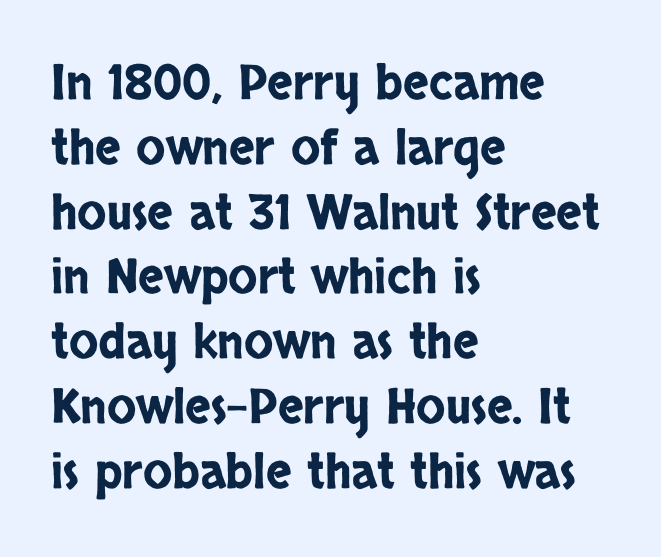
A typesetter would call this zero additional tracking. These lines are rendered in a variable-pitch font. Unlike a traditional serif, this face leaves its strokes unadorned. The words here are not underlined. Layout note: lines flush left. Posture: straight, roman, zero tilt.
